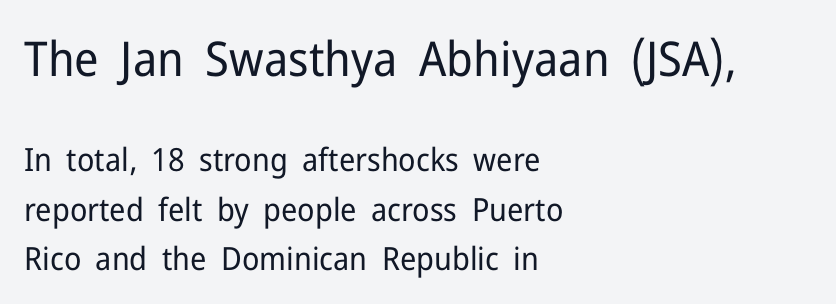
Q: Is the text bold? A: No.
Q: Is the text italic (slanted)? A: No, it is upright.
Q: Is the typeface a serif or a sans-serif typeface? A: Sans-serif.
Q: Is the text underlined? A: No.
Q: How is the paragraph aligned? A: Left-aligned.
Q: Is the spacing between letters normal or unusually wide? A: Normal.
Q: Is the spacing between lines tight, normal or loose? A: Normal.
Q: Which block of text is set in a larger size, the first (top) or the second (bottom)? A: The first (top) one.
Q: Width (condensed, normal, or wide)? A: Normal.
Q: Stroke contrast? A: Low.
Q: x-height? A: Medium.
Q: Monospaced? A: No.
